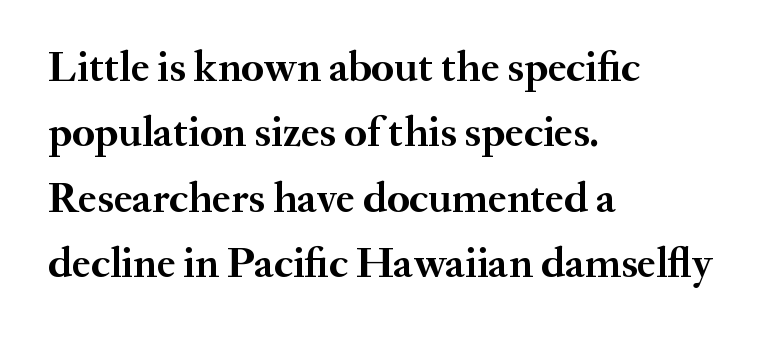
The image shows 43 px semibold serif type, upright; set left-aligned, normal line spacing (1.52x), normal letter spacing, not underlined; medium stroke contrast and a small x-height.
